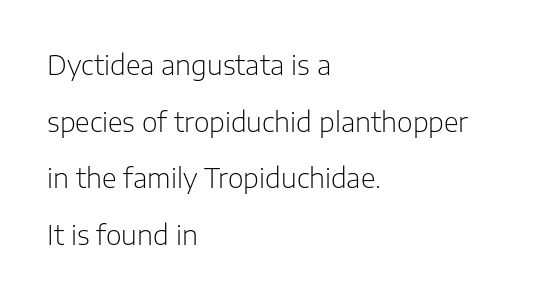
The image shows 27 px text type, upright; set left-aligned, loose line spacing (2.1x), normal letter spacing, not underlined.
